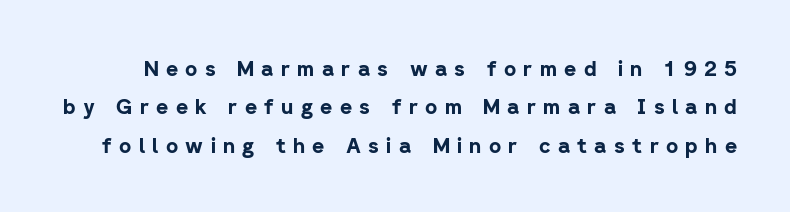
{"italic": "no", "bold": "yes", "underline": "no", "line_spacing_ratio": 1.83, "letter_spacing": "wide", "letter_spacing_em": 0.35, "glyph_px": 21}
